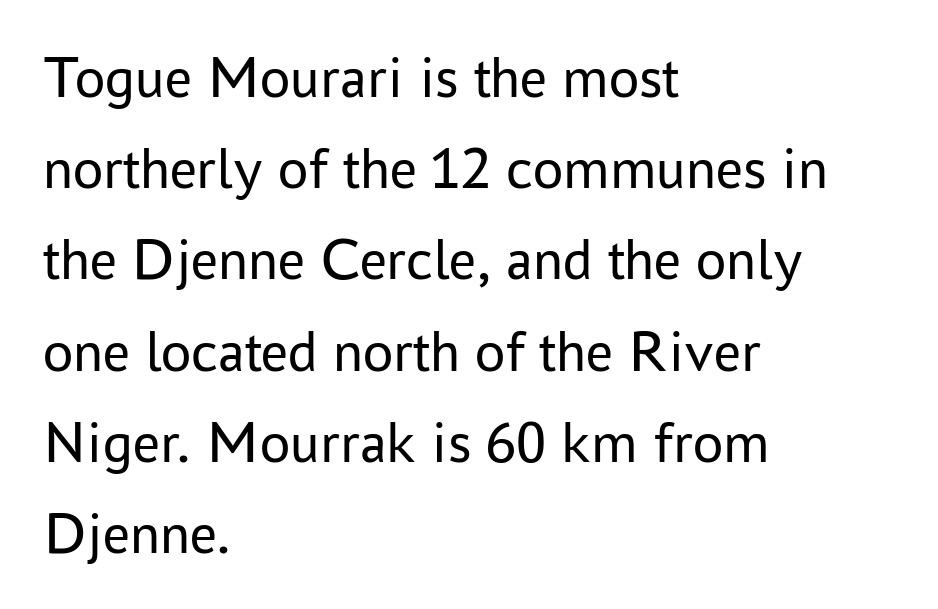
Q: Is the text bold? A: No.
Q: Is the text italic (slanted)? A: No, it is upright.
Q: Is the typeface a serif or a sans-serif typeface? A: Sans-serif.
Q: Is the text underlined? A: No.
Q: How is the paragraph aligned? A: Left-aligned.
Q: Is the spacing between letters normal or unusually wide? A: Normal.
Q: Is the spacing between lines tight, normal or loose? A: Normal.
Q: Width (condensed, normal, or wide)? A: Normal.
Q: Stroke contrast? A: Low.
Q: x-height? A: Medium.
Q: Monospaced? A: No.
